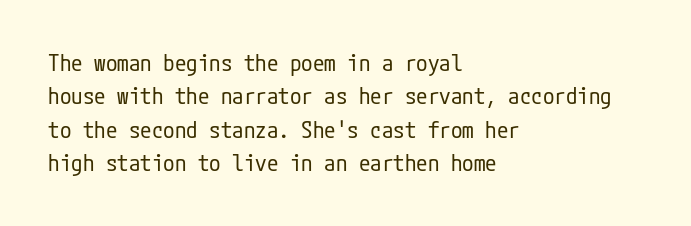
{"italic": "no", "bold": "no", "underline": "no", "align": "left", "line_spacing": "normal", "line_spacing_ratio": 1.45, "letter_spacing": "normal", "letter_spacing_em": 0.0, "glyph_px": 23}
